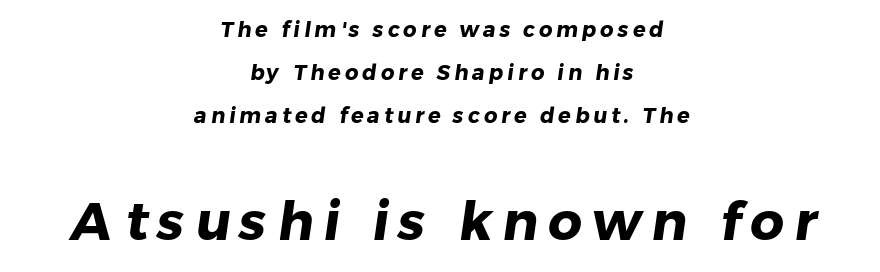
The image shows 53 px heavy sans-serif type; set centered, loose line spacing (2.05x), not underlined; the second (bottom) block is 2.52x larger; low stroke contrast and a medium x-height.
